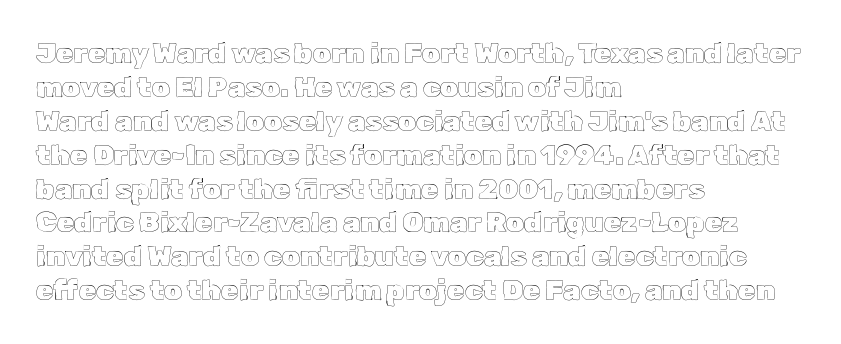
Q: Is the text italic (slanted)? A: No, it is upright.
Q: Is the text underlined? A: No.
Q: How is the paragraph aligned? A: Left-aligned.
Q: Is the spacing between letters normal or unusually wide? A: Normal.
Q: Width (condensed, normal, or wide)? A: Normal.
Q: x-height? A: Medium.
Q: Monospaced? A: No.
